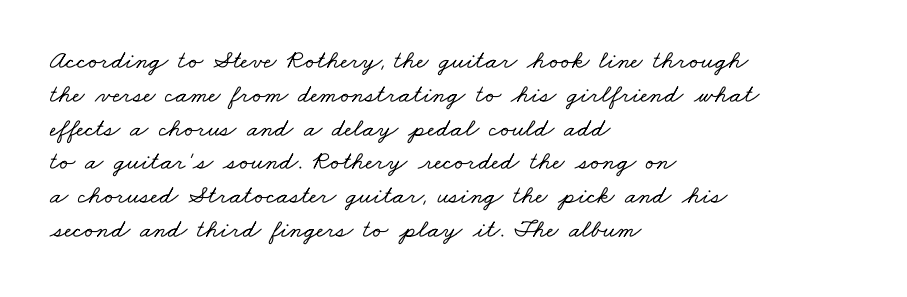
{"underline": "no", "align": "left", "line_spacing": "normal", "line_spacing_ratio": 1.3, "letter_spacing": "normal", "letter_spacing_em": 0.0, "glyph_px": 26}
